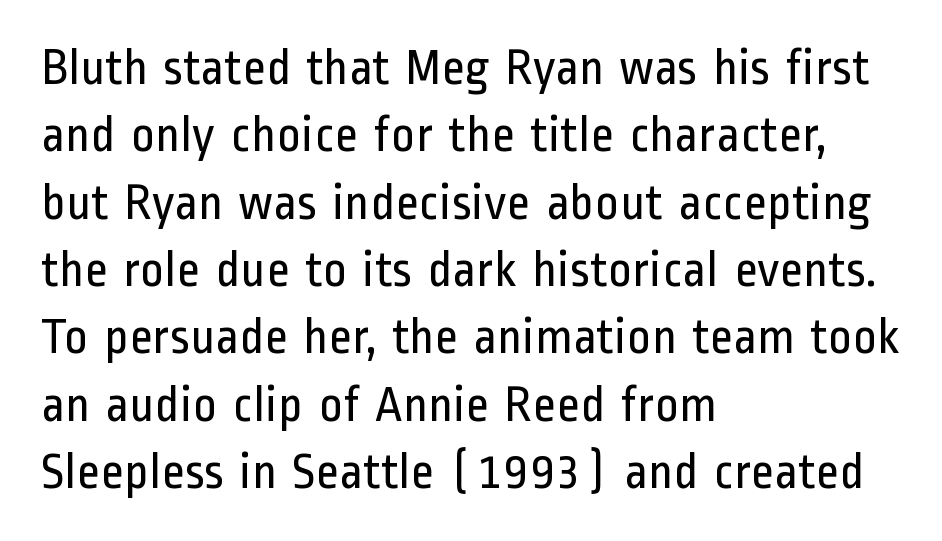
The image shows 51 px regular-weight, condensed sans-serif type, upright; set left-aligned, normal line spacing (1.32x), normal letter spacing, not underlined; low stroke contrast and a medium x-height.
